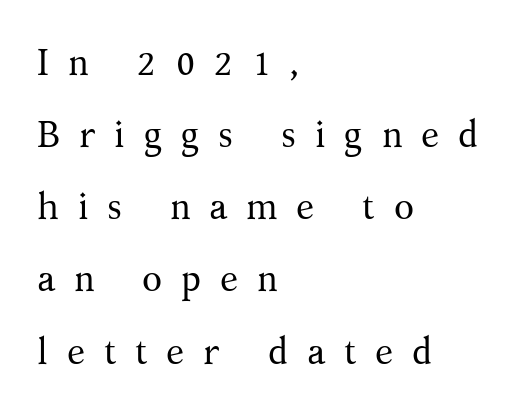
Left-aligned paragraph, ragged on the right. The lines are spread far apart with generous leading. Tracking here is generous; glyphs stand well apart from one another. Check under the words: just untouched page. These lines are rendered in a variable-pitch font. Ascenders rise straight up at ninety degrees.
